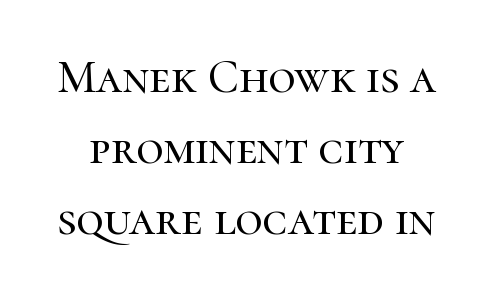
{"serif": "yes", "italic": "no", "width": "normal", "stroke_contrast": "high", "x_height": "medium", "monospaced": "no", "underline": "no", "line_spacing": "normal", "line_spacing_ratio": 1.51, "letter_spacing": "normal", "letter_spacing_em": 0.0, "glyph_px": 47}
